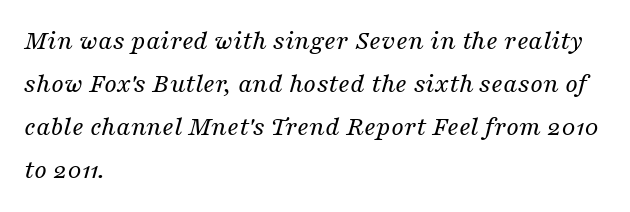
The image shows 28 px regular-weight serif type, italic (leaning right); set left-aligned, normal line spacing (1.54x), normal letter spacing, not underlined; medium stroke contrast and a medium x-height.
